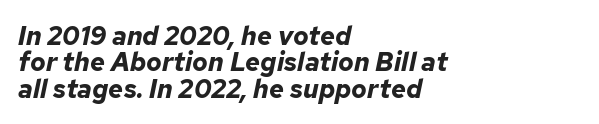
The image shows 26 px bold type, italic (leaning right); set left-aligned, tight line spacing (1.01x), normal letter spacing, not underlined.
